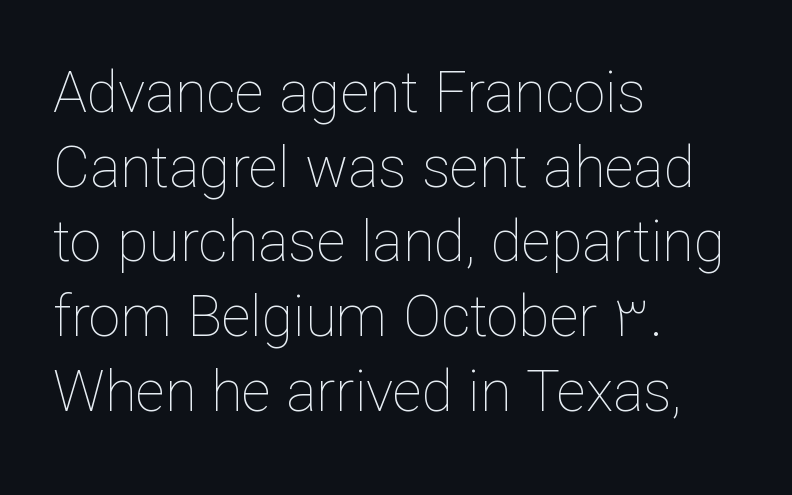
Q: Is the text bold? A: No.
Q: Is the text italic (slanted)? A: No, it is upright.
Q: Is the text underlined? A: No.
Q: How is the paragraph aligned? A: Left-aligned.
Q: Is the spacing between letters normal or unusually wide? A: Normal.
Q: Is the spacing between lines tight, normal or loose? A: Normal.
Q: Width (condensed, normal, or wide)? A: Normal.
Q: Stroke contrast? A: Low.
Q: x-height? A: Medium.
Q: Monospaced? A: No.
